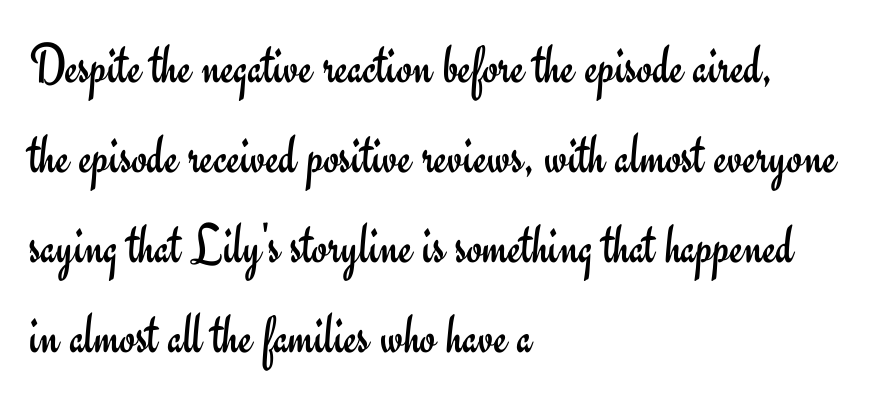
Q: Is the text bold? A: No.
Q: Is the text italic (slanted)? A: Yes.
Q: Is the typeface a serif or a sans-serif typeface? A: Sans-serif.
Q: Is the text underlined? A: No.
Q: How is the paragraph aligned? A: Left-aligned.
Q: Is the spacing between letters normal or unusually wide? A: Normal.
Q: Is the spacing between lines tight, normal or loose? A: Normal.
Q: Width (condensed, normal, or wide)? A: Normal.
Q: Stroke contrast? A: Low.
Q: x-height? A: Small.
Q: Monospaced? A: No.
